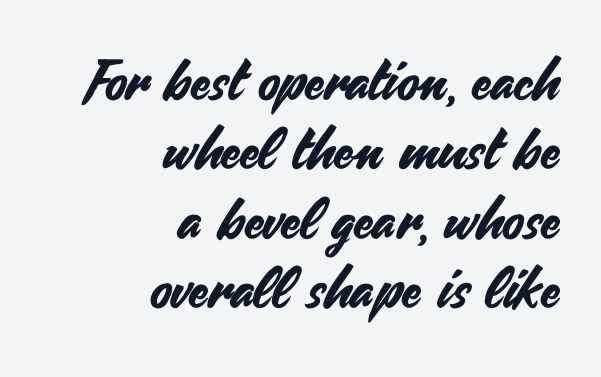
{"serif": "no", "width": "normal", "stroke_contrast": "medium", "x_height": "small", "monospaced": "no", "underline": "no", "align": "right", "line_spacing_ratio": 1.24, "letter_spacing": "normal", "letter_spacing_em": 0.0, "glyph_px": 56}
